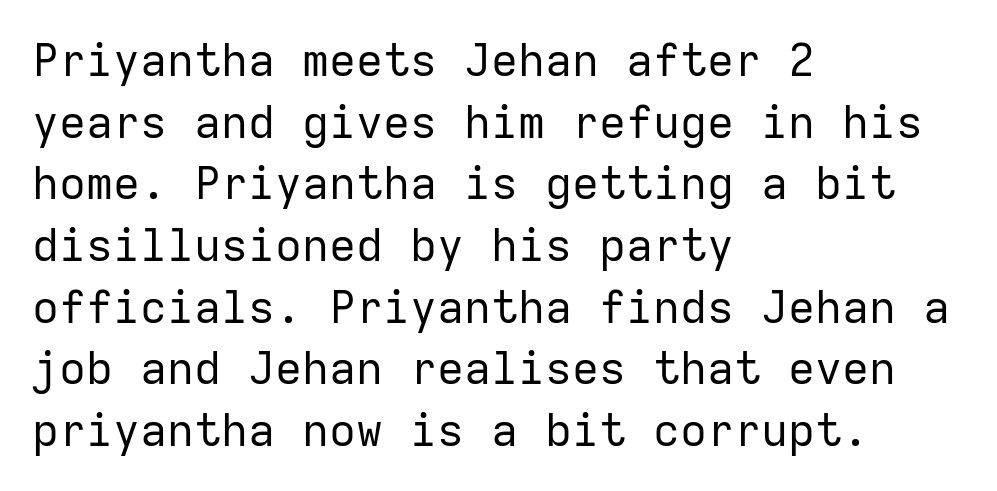
{"serif": "no", "italic": "no", "bold": "no", "weight": "regular", "width": "normal", "stroke_contrast": "low", "x_height": "medium", "monospaced": "yes", "underline": "no", "align": "left", "line_spacing": "normal", "line_spacing_ratio": 1.37, "letter_spacing": "normal", "letter_spacing_em": 0.0, "glyph_px": 45}
